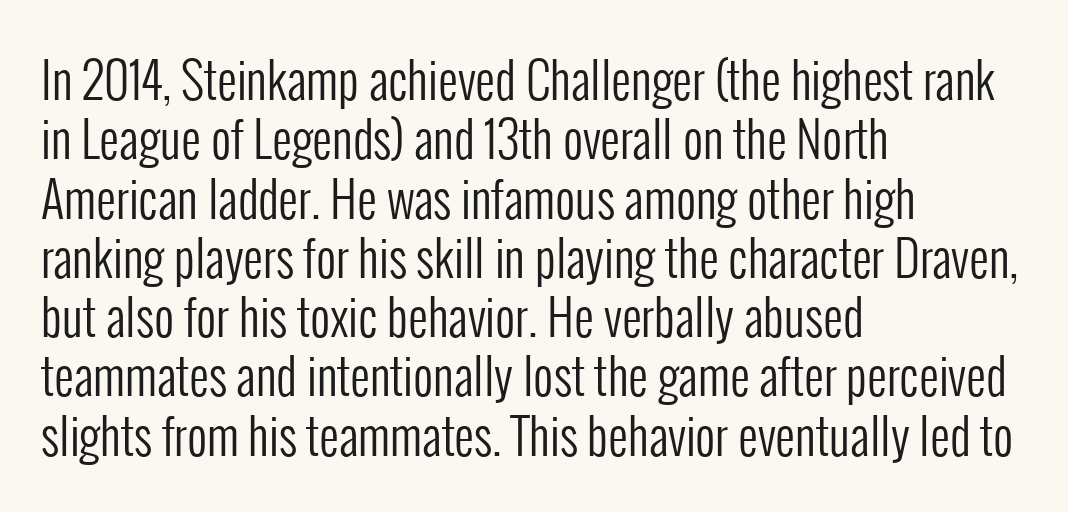
Q: Is the text bold? A: No.
Q: Is the text italic (slanted)? A: No, it is upright.
Q: Is the typeface a serif or a sans-serif typeface? A: Sans-serif.
Q: Is the text underlined? A: No.
Q: How is the paragraph aligned? A: Left-aligned.
Q: Is the spacing between letters normal or unusually wide? A: Normal.
Q: Width (condensed, normal, or wide)? A: Condensed.
Q: Stroke contrast? A: Low.
Q: x-height? A: Medium.
Q: Monospaced? A: No.
